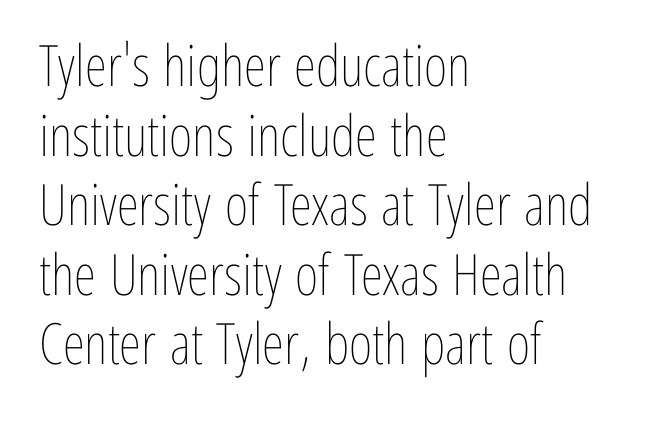
The image shows 57 px thin, condensed type, upright; set left-aligned, line spacing 1.22x, normal letter spacing, not underlined; low stroke contrast and a medium x-height.
